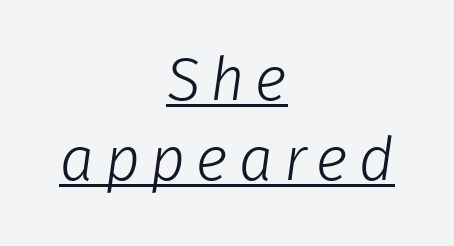
Q: Is the text bold? A: No.
Q: Is the typeface a serif or a sans-serif typeface? A: Sans-serif.
Q: Is the text underlined? A: Yes.
Q: How is the paragraph aligned? A: Centered.
Q: Is the spacing between lines tight, normal or loose? A: Normal.
Q: Width (condensed, normal, or wide)? A: Normal.
Q: Stroke contrast? A: Low.
Q: x-height? A: Medium.
Q: Monospaced? A: No.
